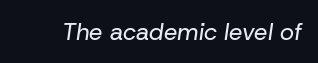
The specimen omits any rule beneath the text block's lines. Is the stroke heavy? The answer is a plain regular-or-lighter. Compared with typical body copy, the letter spacing here is the same. The letters are slanted; this is an italic face.
